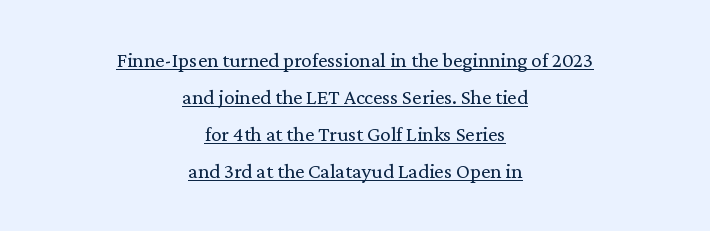
The image shows 21 px text type, upright; set centered, line spacing 1.76x, normal letter spacing, underlined.
